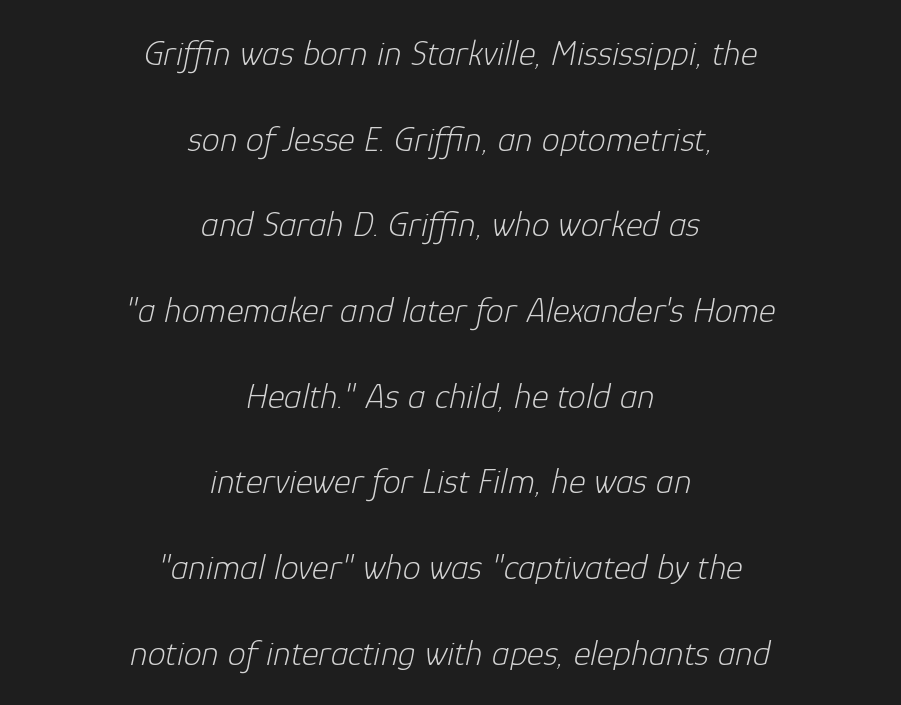
The image shows 36 px light type, italic (leaning right); set centered, loose line spacing (2.38x), normal letter spacing, not underlined; low stroke contrast and a medium x-height.
